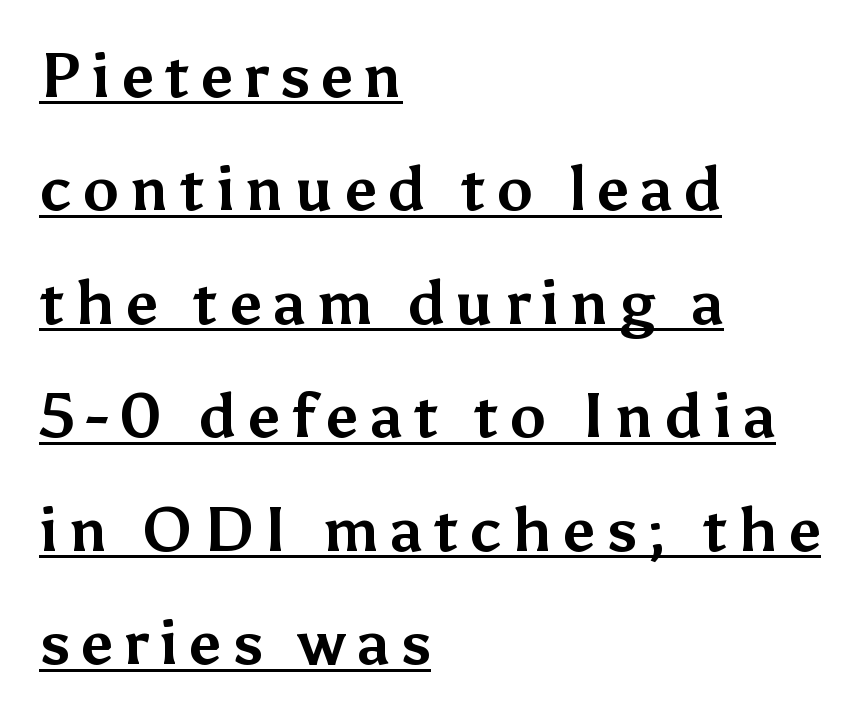
{"serif": "no", "italic": "no", "bold": "yes", "weight": "bold", "width": "normal", "stroke_contrast": "medium", "x_height": "medium", "monospaced": "no", "underline": "yes", "align": "left", "line_spacing_ratio": 1.86, "glyph_px": 61}
